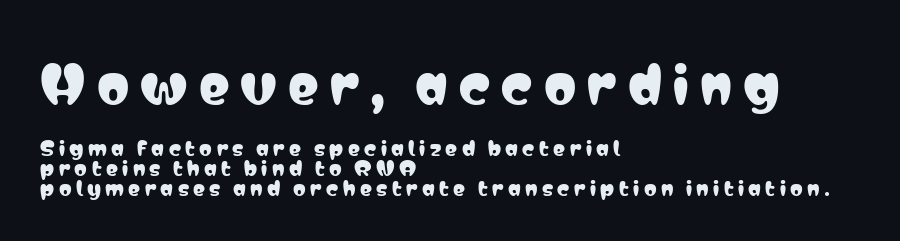
{"serif": "no", "italic": "no", "width": "condensed", "stroke_contrast": "low", "x_height": "medium", "monospaced": "no", "underline": "no", "align": "left", "line_spacing": "tight", "line_spacing_ratio": 0.99, "letter_spacing": "wide", "letter_spacing_em": 0.22, "larger_block": "first", "size_ratio": 2.55, "glyph_px": 51}
